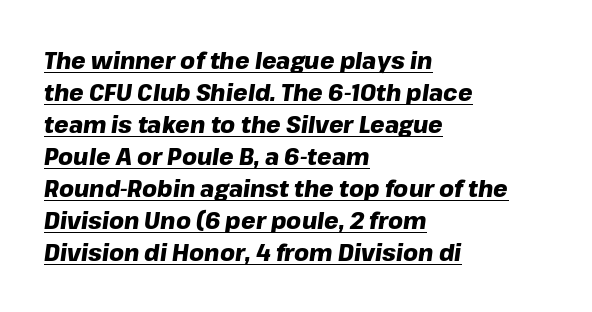
{"italic": "yes", "lean": "right", "slant_degrees": 8, "bold": "yes", "underline": "yes", "align": "left", "line_spacing": "normal", "line_spacing_ratio": 1.39, "letter_spacing": "normal", "letter_spacing_em": 0.0, "glyph_px": 23}
